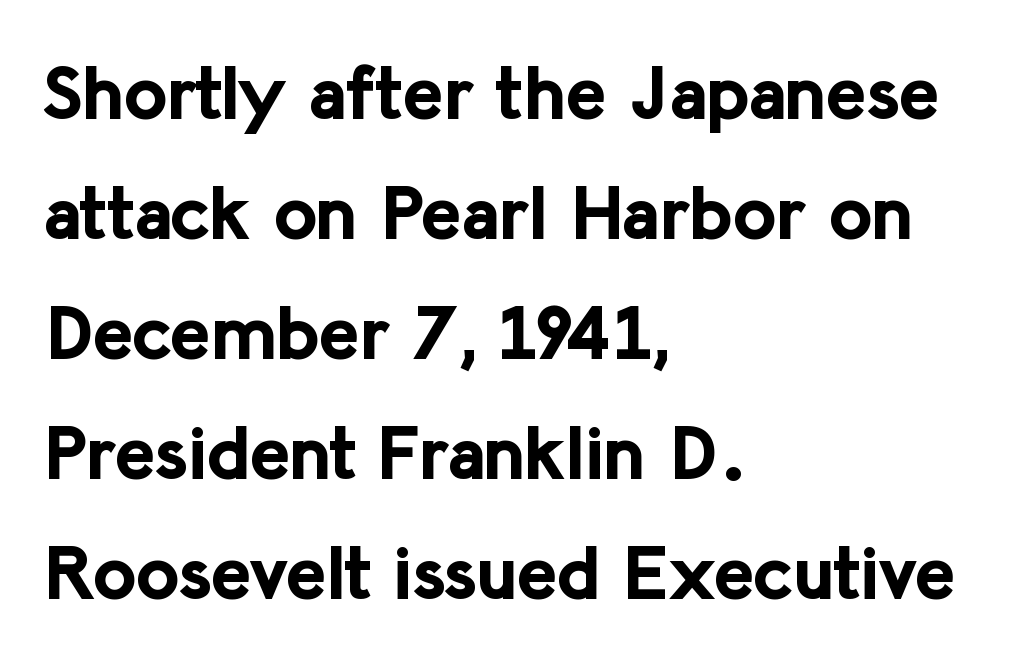
Leading matches the norm, producing a regular column. These lines were composed using upright roman letters. The letters sit at their default tracking, neither squeezed nor spread. Serif or sans? Sans — the stroke terminals are bare. Clear beneath every line of the passage. Character widths vary here, with narrow letters taking less room than wide ones.
